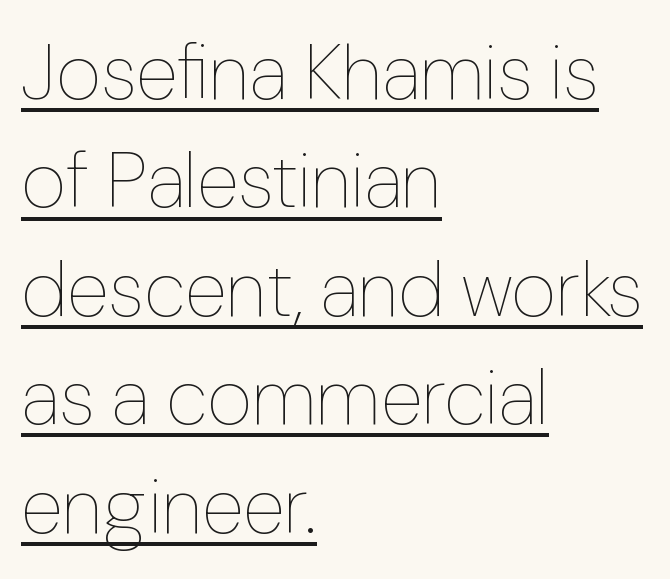
No heavy texture on the line: the type isn't bold. Looks like regular typesetting: each glyph gets only the width it needs. Is there an underline? Yes — a line sits under the letters. The designer left line spacing at the default. When letters stand straight like this, we call the style roman or upright.
